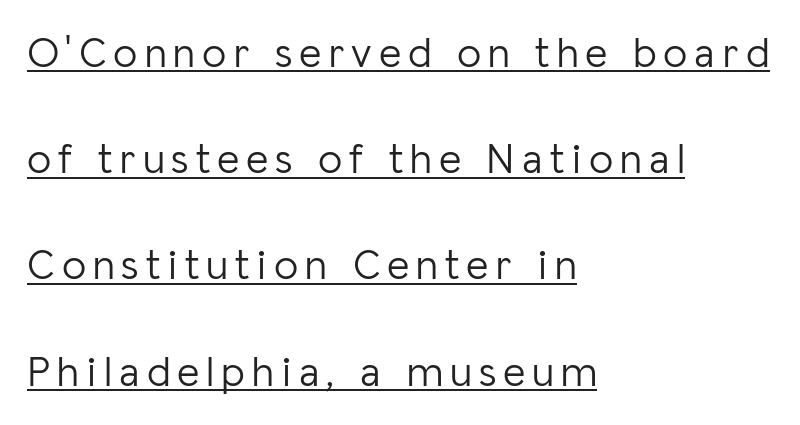
Q: Is the text bold? A: No.
Q: Is the text italic (slanted)? A: No, it is upright.
Q: Is the typeface a serif or a sans-serif typeface? A: Sans-serif.
Q: Is the text underlined? A: Yes.
Q: How is the paragraph aligned? A: Left-aligned.
Q: Is the spacing between lines tight, normal or loose? A: Loose.
Q: Width (condensed, normal, or wide)? A: Normal.
Q: Stroke contrast? A: Low.
Q: x-height? A: Medium.
Q: Monospaced? A: No.
